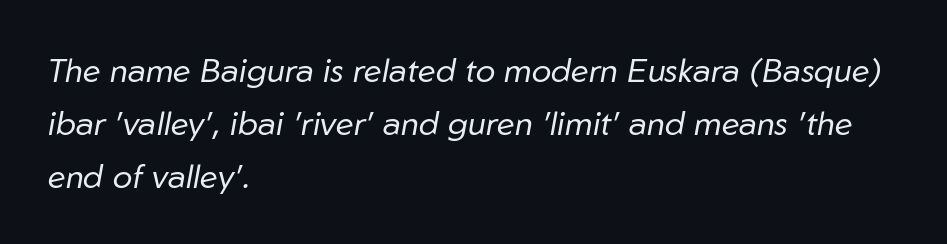
The image shows 33 px regular-weight type, italic (leaning right); set left-aligned, normal line spacing (1.6x), normal letter spacing, not underlined; low stroke contrast and a medium x-height.
